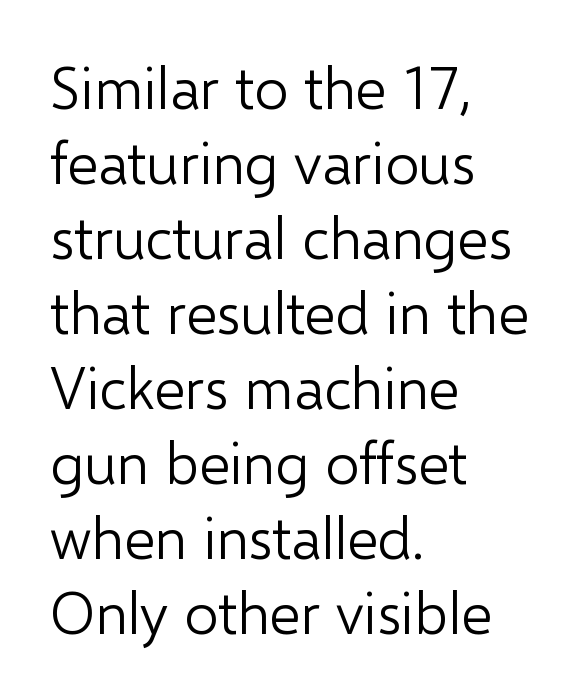
Typeset ragged right — the left edge is the straight one. The rendering uses natural spacing where letterforms have individual widths. Quick note: underline off. This block has exactly the height ordinary leading produces.
